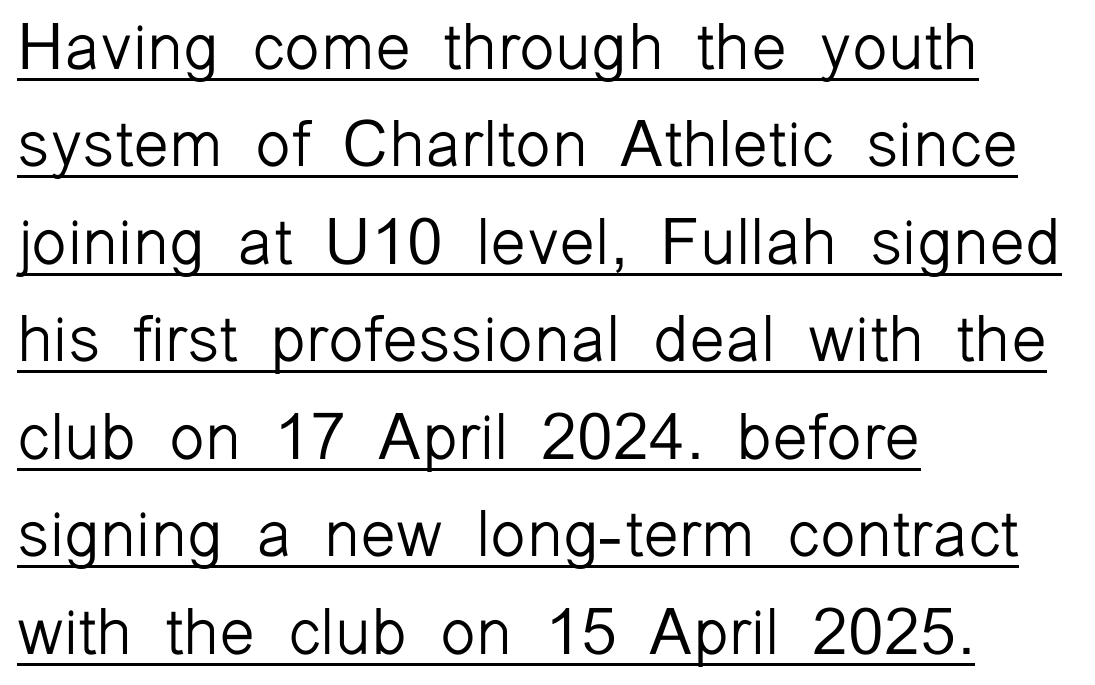
Q: Is the text bold? A: No.
Q: Is the text italic (slanted)? A: No, it is upright.
Q: Is the typeface a serif or a sans-serif typeface? A: Sans-serif.
Q: Is the text underlined? A: Yes.
Q: How is the paragraph aligned? A: Left-aligned.
Q: Is the spacing between letters normal or unusually wide? A: Normal.
Q: Is the spacing between lines tight, normal or loose? A: Normal.
Q: Width (condensed, normal, or wide)? A: Normal.
Q: Stroke contrast? A: Low.
Q: x-height? A: Medium.
Q: Monospaced? A: No.
